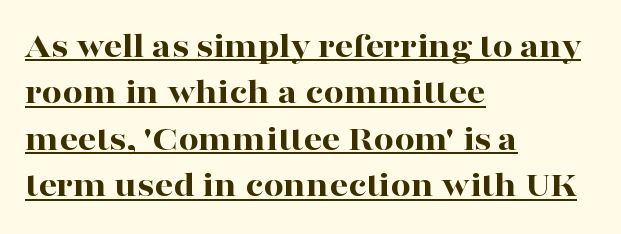
{"serif": "yes", "italic": "no", "bold": "yes", "weight": "bold", "width": "wide", "stroke_contrast": "high", "x_height": "medium", "monospaced": "no", "underline": "yes", "align": "left", "line_spacing": "normal", "line_spacing_ratio": 1.29, "letter_spacing": "normal", "letter_spacing_em": 0.0, "glyph_px": 36}
